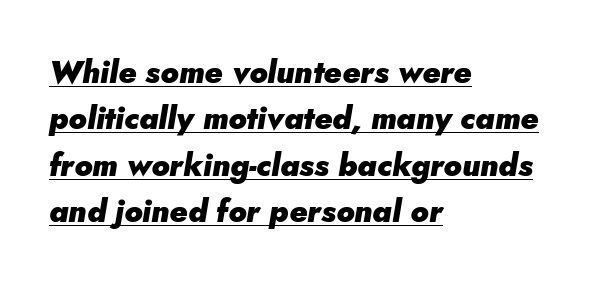
Q: Is the text bold? A: Yes.
Q: Is the text italic (slanted)? A: Yes, it leans right by about 5 degrees.
Q: Is the text underlined? A: Yes.
Q: How is the paragraph aligned? A: Left-aligned.
Q: Is the spacing between letters normal or unusually wide? A: Normal.
Q: Is the spacing between lines tight, normal or loose? A: Normal.
Q: Width (condensed, normal, or wide)? A: Normal.
Q: Stroke contrast? A: Low.
Q: x-height? A: Small.
Q: Monospaced? A: No.
